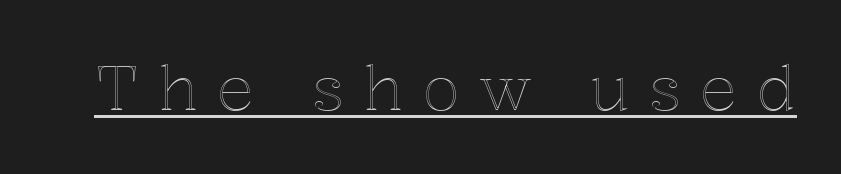
Q: Is the text italic (slanted)? A: No, it is upright.
Q: Is the text underlined? A: Yes.
Q: Is the spacing between letters normal or unusually wide? A: Unusually wide.
Q: Width (condensed, normal, or wide)? A: Normal.
Q: x-height? A: Medium.
Q: Monospaced? A: No.
